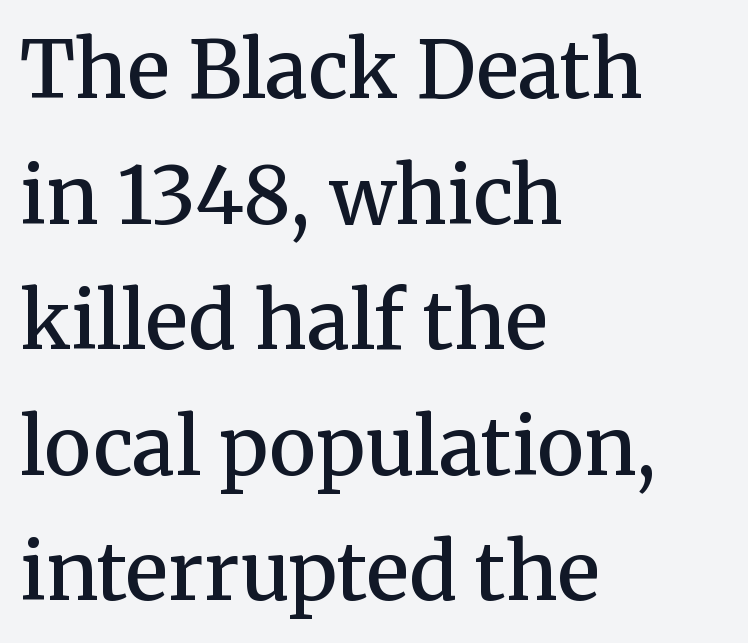
{"serif": "yes", "italic": "no", "bold": "semi", "weight": "semibold", "width": "normal", "stroke_contrast": "medium", "x_height": "medium", "monospaced": "no", "underline": "no", "align": "left", "line_spacing": "normal", "line_spacing_ratio": 1.59, "letter_spacing": "normal", "letter_spacing_em": 0.0, "glyph_px": 79}
